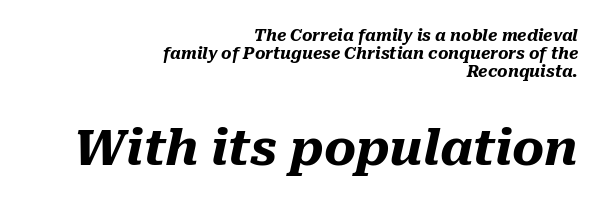
{"italic": "yes", "lean": "right", "slant_degrees": 10, "bold": "yes", "weight": "heavy", "width": "normal", "stroke_contrast": "medium", "x_height": "medium", "monospaced": "no", "underline": "no", "align": "right", "line_spacing": "tight", "line_spacing_ratio": 1.13, "letter_spacing": "normal", "letter_spacing_em": 0.0, "larger_block": "second", "size_ratio": 3.06, "glyph_px": 49}
